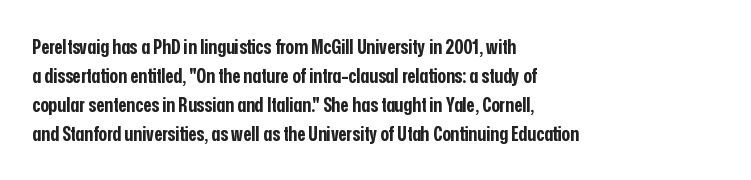
{"italic": "no", "bold": "yes", "underline": "no", "align": "left", "line_spacing": "normal", "line_spacing_ratio": 1.45, "letter_spacing": "normal", "letter_spacing_em": 0.0, "glyph_px": 20}
